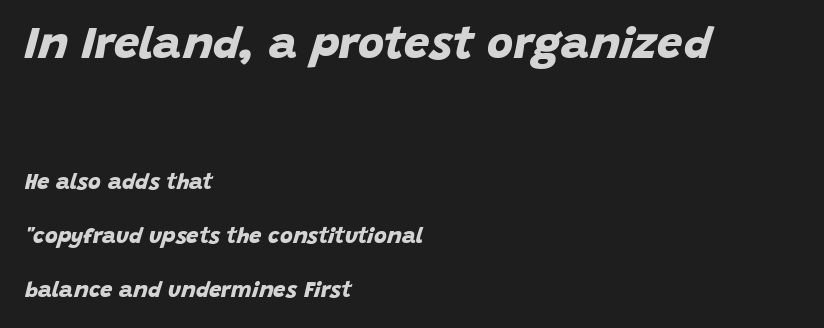
Q: Is the text bold? A: Yes.
Q: Is the typeface a serif or a sans-serif typeface? A: Sans-serif.
Q: Is the text underlined? A: No.
Q: How is the paragraph aligned? A: Left-aligned.
Q: Is the spacing between letters normal or unusually wide? A: Normal.
Q: Is the spacing between lines tight, normal or loose? A: Loose.
Q: Which block of text is set in a larger size, the first (top) or the second (bottom)? A: The first (top) one.
Q: Width (condensed, normal, or wide)? A: Normal.
Q: Stroke contrast? A: Low.
Q: x-height? A: Large.
Q: Monospaced? A: No.
